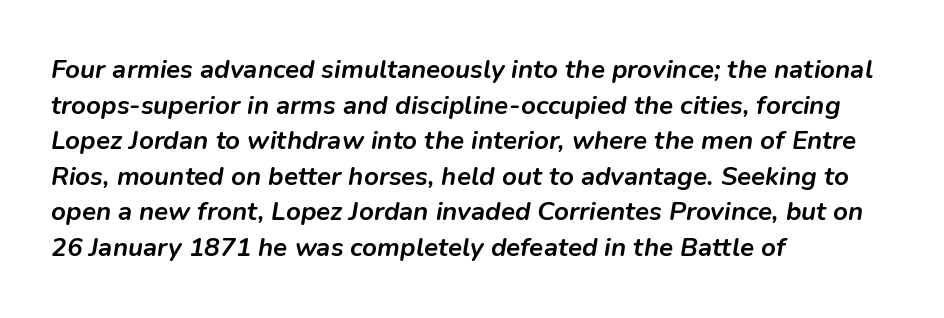
{"italic": "yes", "lean": "right", "slant_degrees": 9, "bold": "yes", "underline": "no", "align": "left", "line_spacing": "normal", "line_spacing_ratio": 1.37, "letter_spacing": "normal", "letter_spacing_em": 0.0, "glyph_px": 26}
